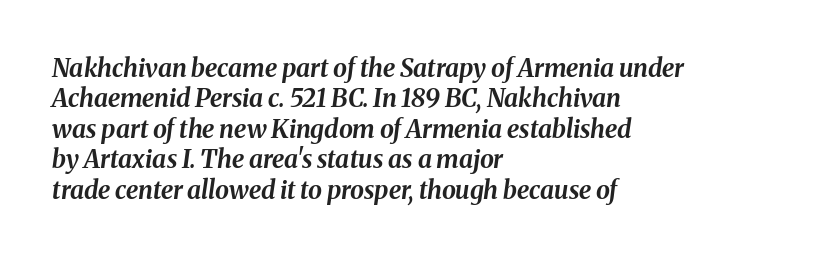
A dark, heavy texture on the line: the type is bold. Descenders hang freely into open space. Horizontal alignment here is leftward, the default for most running prose. The letterforms sit shoulder to shoulder at normal distance. This is oblique type, the kind used for emphasis or titles.
